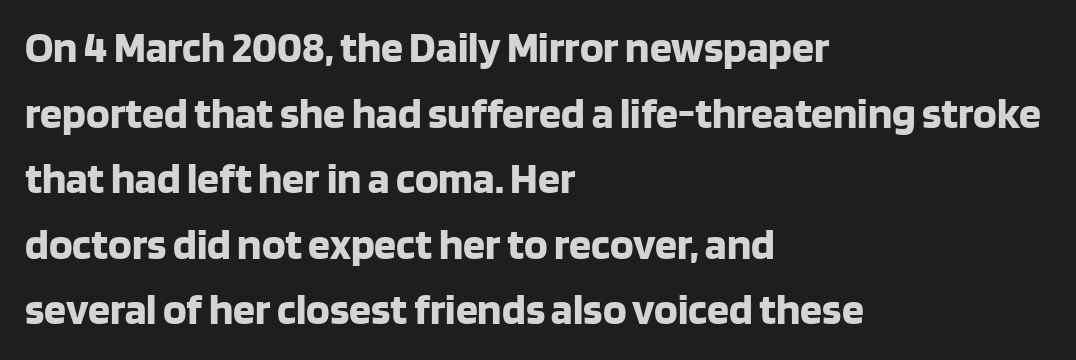
The image shows 44 px bold sans-serif type, upright; set left-aligned, normal line spacing (1.49x), normal letter spacing, not underlined; low stroke contrast and a large x-height.
